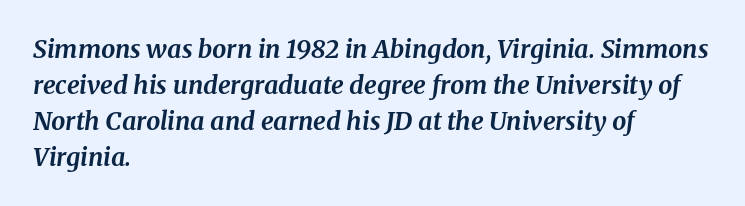
Q: Is the text bold? A: Yes.
Q: Is the text italic (slanted)? A: Yes, it leans right by about 8 degrees.
Q: Is the text underlined? A: No.
Q: How is the paragraph aligned? A: Left-aligned.
Q: Is the spacing between letters normal or unusually wide? A: Normal.
Q: Is the spacing between lines tight, normal or loose? A: Normal.
